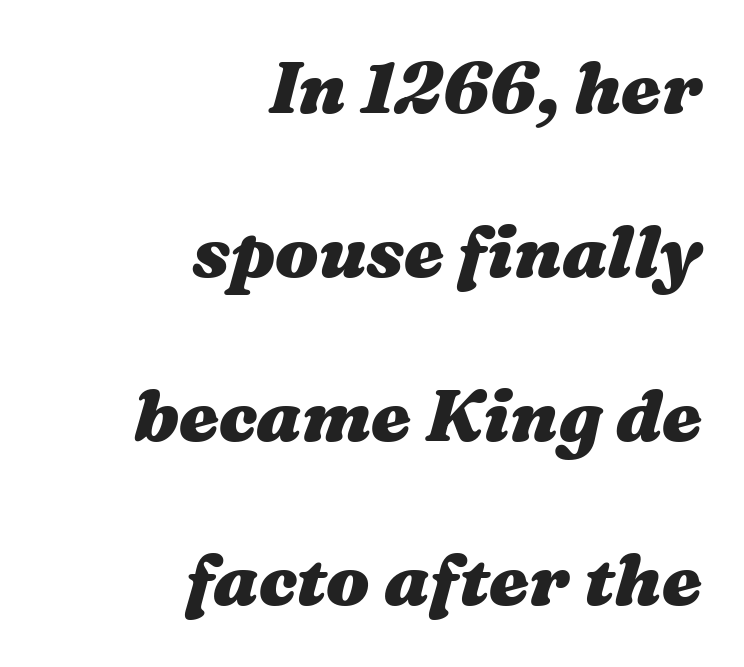
{"italic": "yes", "lean": "right", "slant_degrees": 16, "bold": "yes", "weight": "heavy", "width": "wide", "stroke_contrast": "medium", "x_height": "medium", "monospaced": "no", "underline": "no", "align": "right", "line_spacing": "loose", "line_spacing_ratio": 2.28, "letter_spacing": "normal", "letter_spacing_em": 0.0, "glyph_px": 72}
